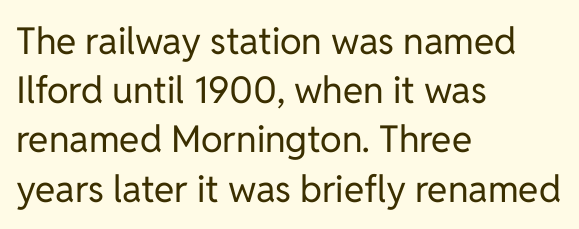
Designer's note — italics off, roman on. Is the type heavy? It reads as light-to-regular instead. Here the designer chose a conventional face with non-uniform glyph widths. Beneath every word, the page is bare.
